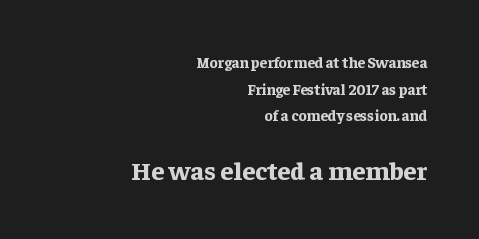
The image shows 26 px bold type, upright; set right-aligned, line spacing 1.77x, normal letter spacing, not underlined; the second (bottom) block is 1.73x larger.
